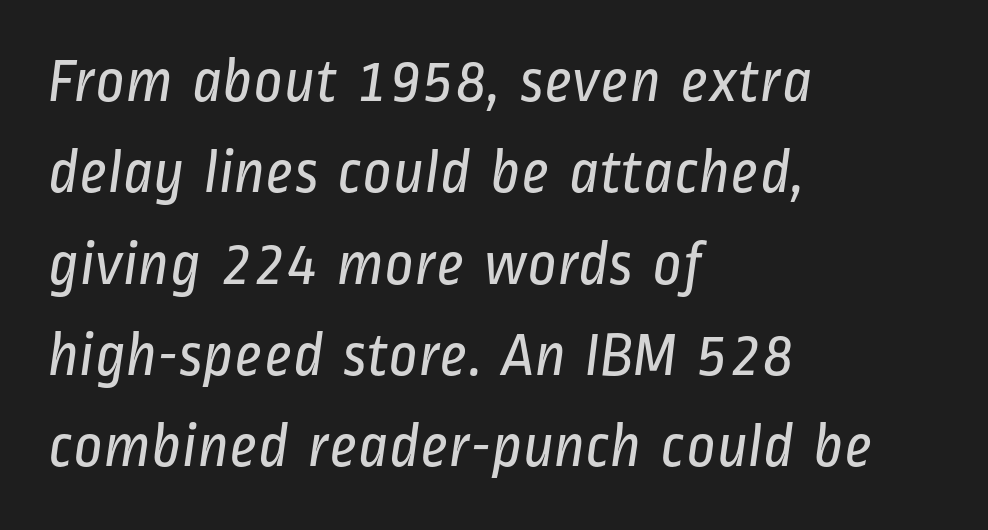
Grotesque or geometric, the face here clearly has no serifs. Think standard paragraph weight, or any step lighter than that. The rendering keeps characters at their native spacing. Note the varied advance widths — an 'i' is clearly narrower than an 'm'.
